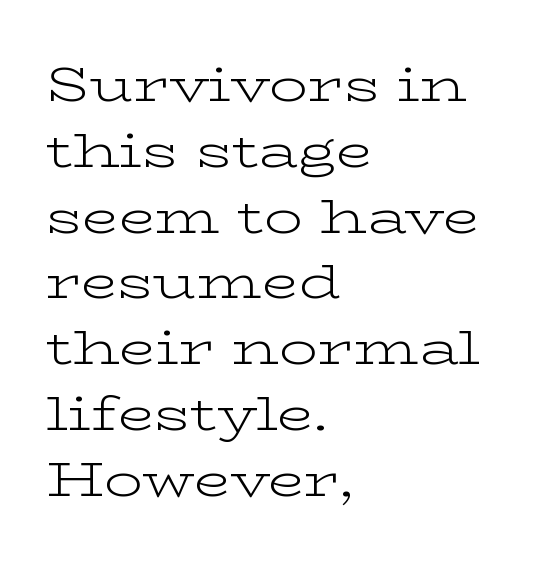
{"serif": "yes", "italic": "no", "bold": "no", "weight": "light", "width": "wide", "stroke_contrast": "low", "x_height": "medium", "monospaced": "no", "underline": "no", "align": "left", "line_spacing": "normal", "line_spacing_ratio": 1.37, "letter_spacing": "normal", "letter_spacing_em": 0.0, "glyph_px": 48}
